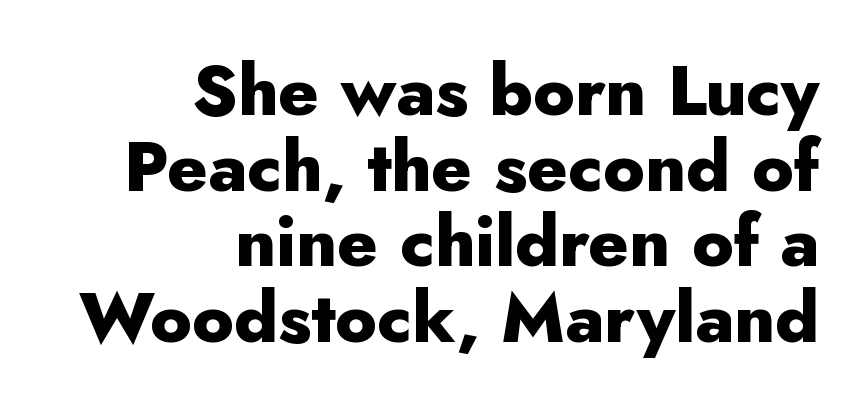
Q: Is the text bold? A: Yes.
Q: Is the text italic (slanted)? A: No, it is upright.
Q: Is the typeface a serif or a sans-serif typeface? A: Sans-serif.
Q: Is the text underlined? A: No.
Q: How is the paragraph aligned? A: Right-aligned.
Q: Is the spacing between letters normal or unusually wide? A: Normal.
Q: Is the spacing between lines tight, normal or loose? A: Tight.
Q: Width (condensed, normal, or wide)? A: Normal.
Q: Stroke contrast? A: Low.
Q: x-height? A: Small.
Q: Monospaced? A: No.
